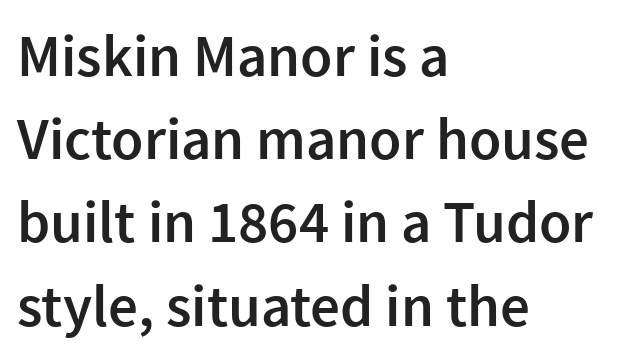
The image shows 59 px semibold sans-serif type, upright; set left-aligned, normal line spacing (1.41x), normal letter spacing, not underlined; low stroke contrast and a medium x-height.
